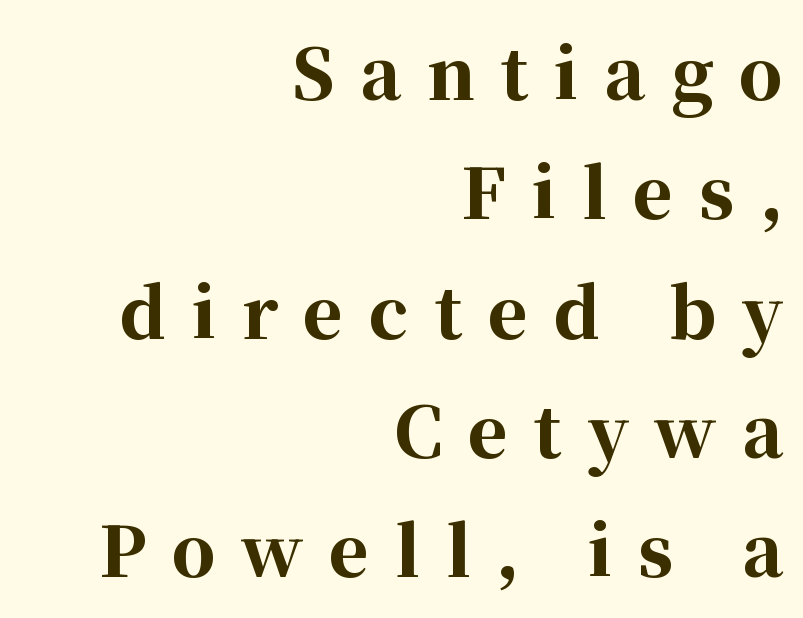
{"serif": "yes", "italic": "no", "bold": "yes", "weight": "bold", "width": "normal", "stroke_contrast": "high", "x_height": "medium", "monospaced": "no", "underline": "no", "align": "right", "line_spacing_ratio": 1.73, "letter_spacing": "wide", "letter_spacing_em": 0.37, "glyph_px": 69}
